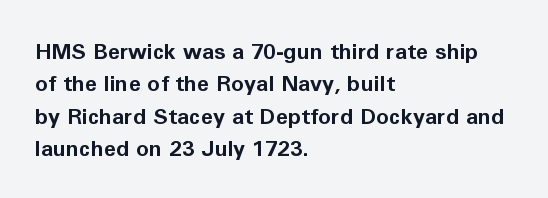
This block has exactly the height ordinary leading produces. A roman cut, with each character standing at attention. Typesetter's note: full bold, strokes at maximum text heaviness. The rendering anchors every line to the left-hand side.
